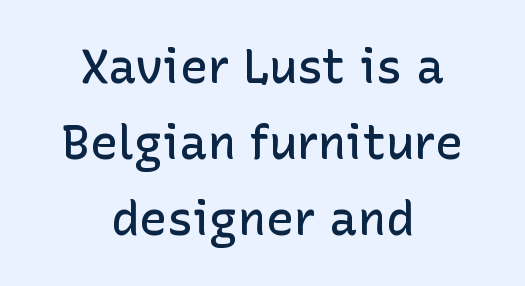
The image shows 47 px semibold sans-serif type, upright; set centered, normal line spacing (1.62x), normal letter spacing, not underlined; low stroke contrast and a medium x-height.
